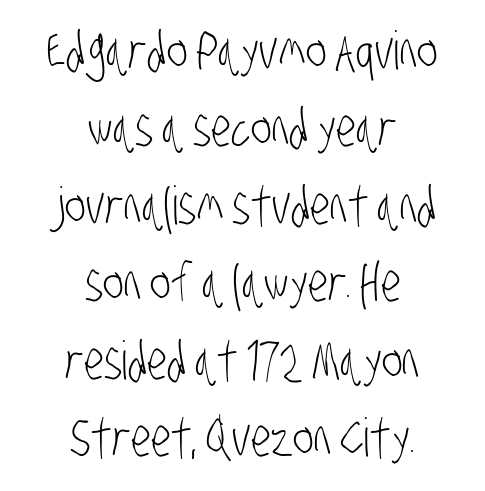
The image shows 53 px light, condensed sans-serif type; set centered, normal line spacing (1.46x), normal letter spacing, not underlined; low stroke contrast and a large x-height.
